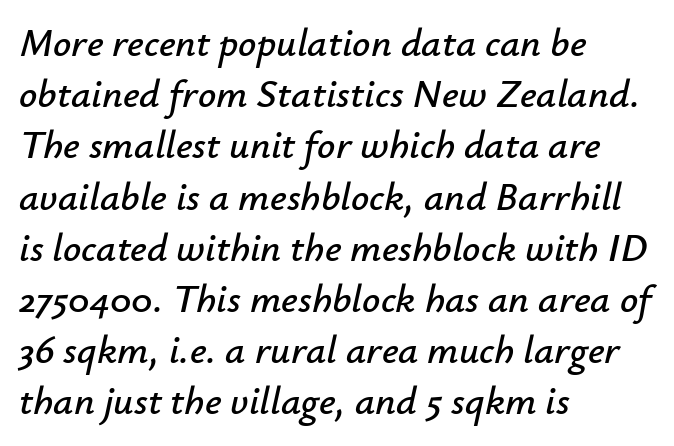
The image shows 40 px text type, italic (leaning right); set left-aligned, normal line spacing (1.28x), normal letter spacing, not underlined; low stroke contrast and a small x-height.
